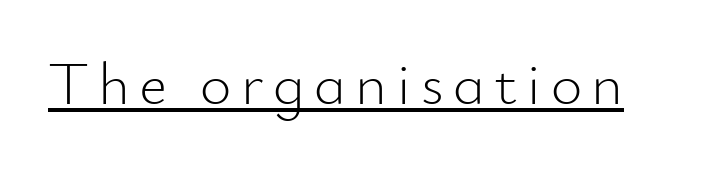
Bold? No — there's no thickening of the strokes. The passage shown is typeset with a sans-serif family. Underline: present. The letters stand upright; this is a roman face. A typesetter would call this proportional, since set widths differ per character.
